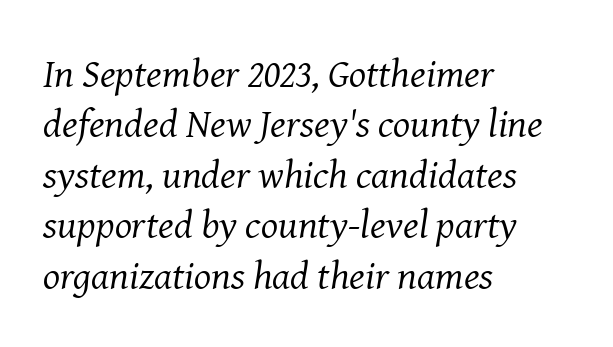
The image shows 40 px regular-weight serif type, italic (leaning right); set left-aligned, normal line spacing (1.26x), normal letter spacing, not underlined; medium stroke contrast and a medium x-height.
